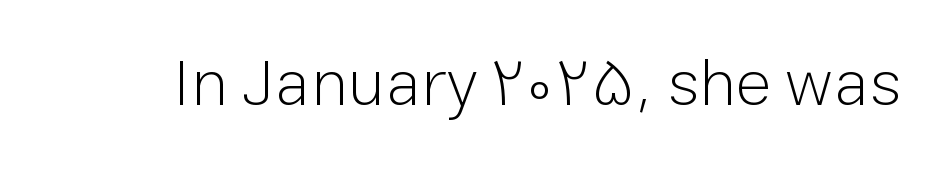
{"serif": "no", "italic": "no", "bold": "no", "weight": "light", "width": "normal", "stroke_contrast": "low", "x_height": "medium", "monospaced": "no", "underline": "no", "letter_spacing": "normal", "letter_spacing_em": 0.0, "glyph_px": 67}
